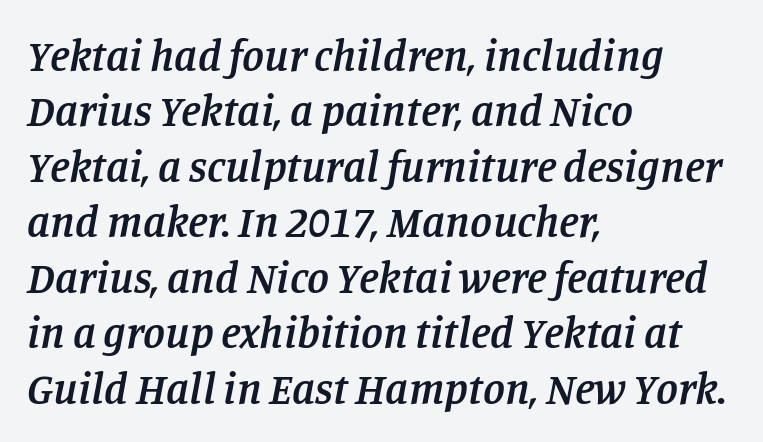
{"serif": "yes", "italic": "yes", "lean": "right", "slant_degrees": 11, "bold": "semi", "weight": "semibold", "width": "normal", "stroke_contrast": "low", "x_height": "large", "monospaced": "no", "underline": "no", "align": "left", "line_spacing": "normal", "line_spacing_ratio": 1.26, "letter_spacing": "normal", "letter_spacing_em": 0.0, "glyph_px": 44}
